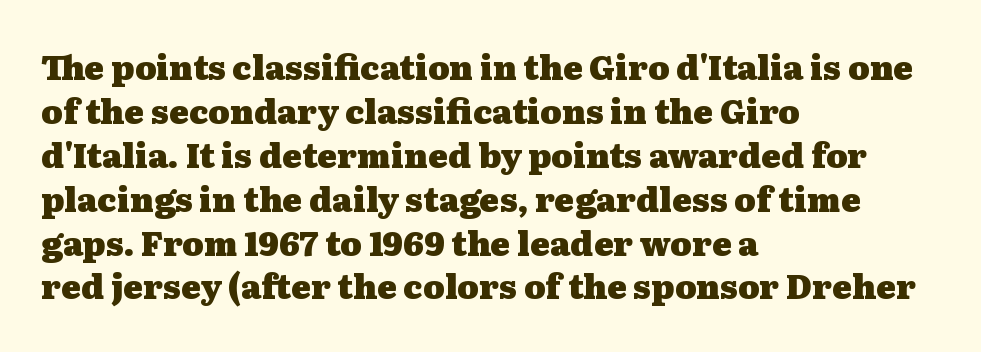
If you drew a ruler down the left edge, every line would touch it. Nope, not italic — everything's standing straight. Letterform terminals end in serifs throughout the passage. Decoration check: the copy has no underline. Varying glyph widths throughout — classic text-font behaviour.
